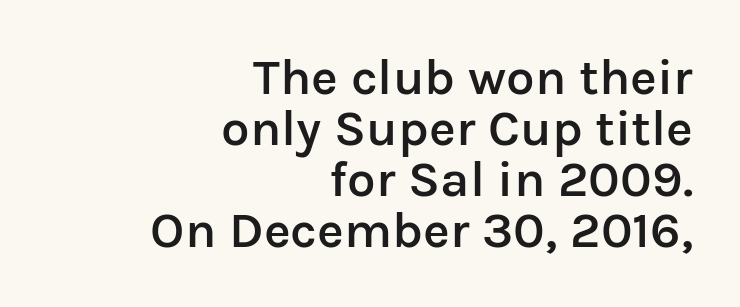
{"serif": "no", "italic": "no", "bold": "semi", "weight": "semibold", "width": "normal", "stroke_contrast": "low", "x_height": "medium", "monospaced": "no", "underline": "no", "align": "right", "line_spacing": "tight", "line_spacing_ratio": 1.0, "letter_spacing": "normal", "letter_spacing_em": 0.0, "glyph_px": 51}
